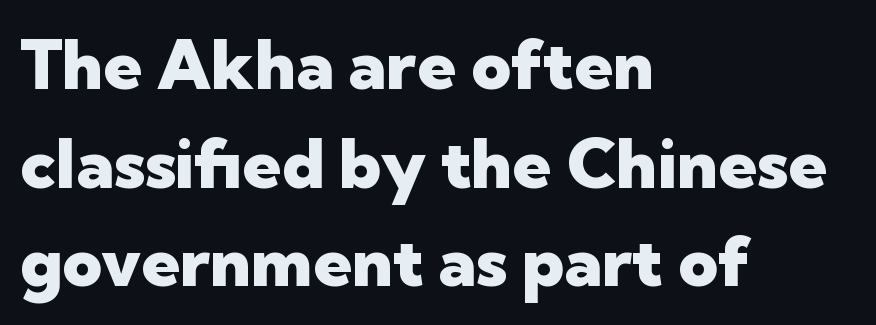
Q: Is the text bold? A: Yes.
Q: Is the text italic (slanted)? A: No, it is upright.
Q: Is the typeface a serif or a sans-serif typeface? A: Sans-serif.
Q: Is the text underlined? A: No.
Q: How is the paragraph aligned? A: Left-aligned.
Q: Is the spacing between letters normal or unusually wide? A: Normal.
Q: Is the spacing between lines tight, normal or loose? A: Normal.
Q: Width (condensed, normal, or wide)? A: Normal.
Q: Stroke contrast? A: Low.
Q: x-height? A: Medium.
Q: Monospaced? A: No.
